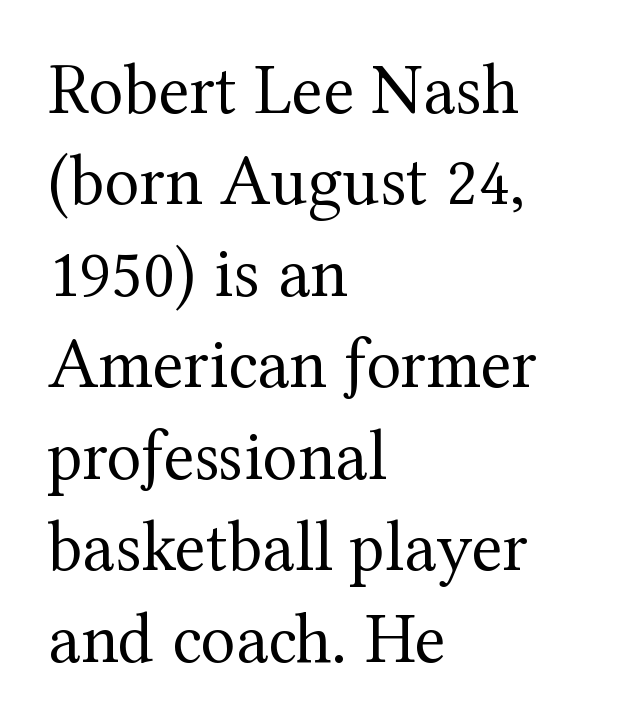
Q: Is the text bold? A: No.
Q: Is the text italic (slanted)? A: No, it is upright.
Q: Is the typeface a serif or a sans-serif typeface? A: Serif.
Q: Is the text underlined? A: No.
Q: How is the paragraph aligned? A: Left-aligned.
Q: Is the spacing between letters normal or unusually wide? A: Normal.
Q: Is the spacing between lines tight, normal or loose? A: Normal.
Q: Width (condensed, normal, or wide)? A: Normal.
Q: Stroke contrast? A: Medium.
Q: x-height? A: Medium.
Q: Monospaced? A: No.
